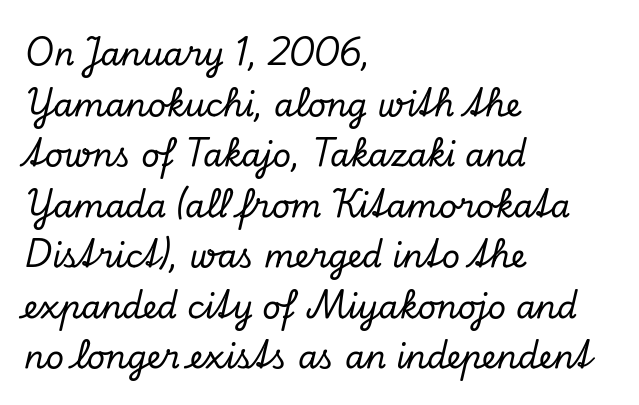
Q: Is the text italic (slanted)? A: Yes, it leans right by about 13 degrees.
Q: Is the typeface a serif or a sans-serif typeface? A: Serif.
Q: Is the text underlined? A: No.
Q: How is the paragraph aligned? A: Left-aligned.
Q: Is the spacing between letters normal or unusually wide? A: Normal.
Q: Is the spacing between lines tight, normal or loose? A: Normal.
Q: Width (condensed, normal, or wide)? A: Normal.
Q: Stroke contrast? A: Low.
Q: x-height? A: Small.
Q: Monospaced? A: No.
